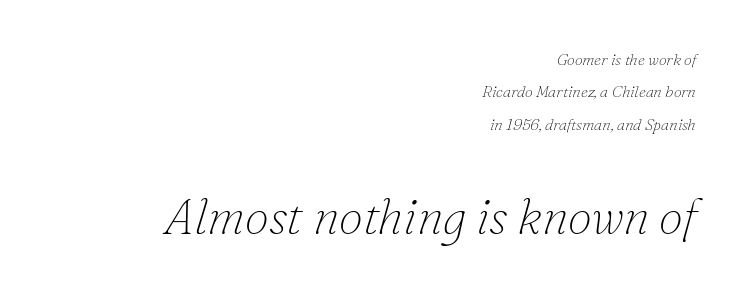
The image shows 49 px thin serif type, italic (leaning right); set right-aligned, loose line spacing (2.03x), normal letter spacing, not underlined; the second (bottom) block is 3.06x larger; low stroke contrast and a small x-height.
